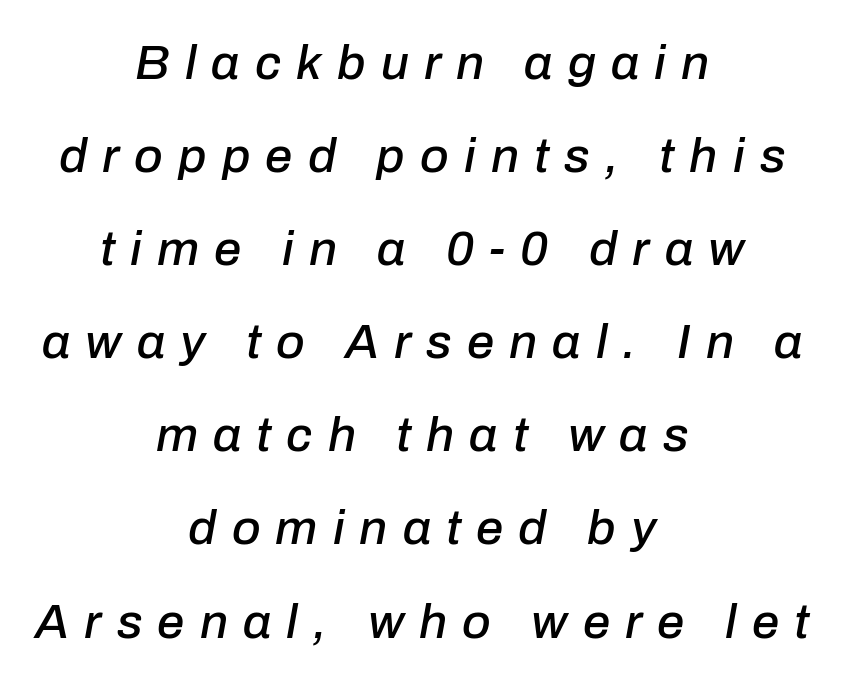
{"italic": "yes", "lean": "right", "slant_degrees": 10, "width": "normal", "stroke_contrast": "low", "x_height": "medium", "monospaced": "no", "underline": "no", "align": "center", "line_spacing": "loose", "line_spacing_ratio": 1.9, "letter_spacing": "wide", "letter_spacing_em": 0.31, "glyph_px": 49}
